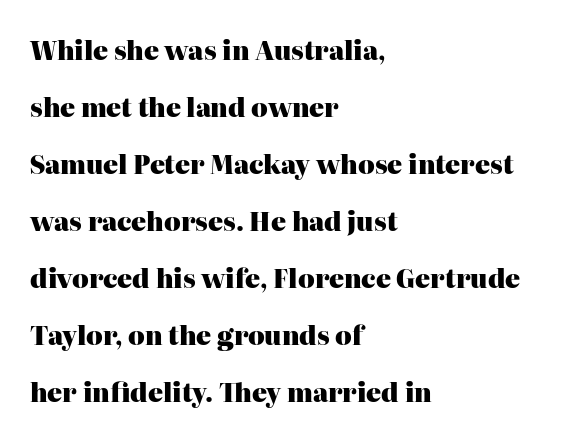
A clean baseline with only descenders dipping below it. These lines keep a tight, regular rhythm from letter to letter. You could fit nearly another row in the gap between these rows. When letters stand straight like this, we call the style roman or upright. The typesetting leans heavy: a genuine bold. Does the copy run flush right? No — it runs flush left.
